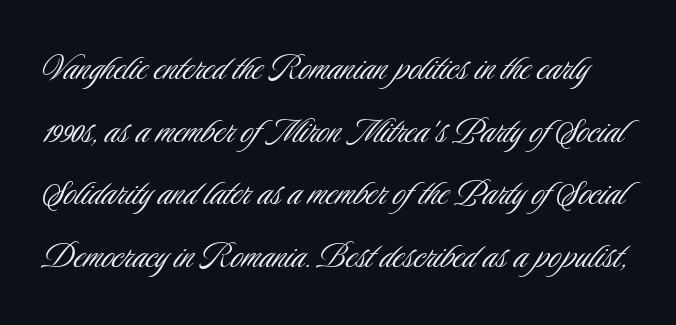
A sans-serif font was chosen for this passage. Lines of text with bare space underneath. Each new line begins a customary step beneath the previous one. Varying glyph widths throughout — classic text-font behaviour. Students, note that the glyphs here touch the page at normal intervals.
